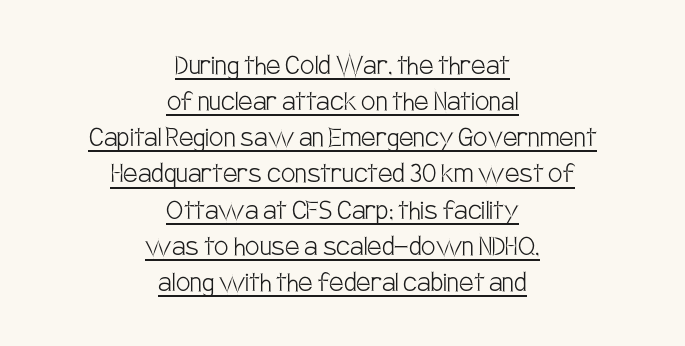
Q: Is the text bold? A: No.
Q: Is the text italic (slanted)? A: No, it is upright.
Q: Is the typeface a serif or a sans-serif typeface? A: Sans-serif.
Q: Is the text underlined? A: Yes.
Q: How is the paragraph aligned? A: Centered.
Q: Is the spacing between letters normal or unusually wide? A: Normal.
Q: Is the spacing between lines tight, normal or loose? A: Tight.
Q: Width (condensed, normal, or wide)? A: Condensed.
Q: Stroke contrast? A: Low.
Q: x-height? A: Large.
Q: Monospaced? A: No.
